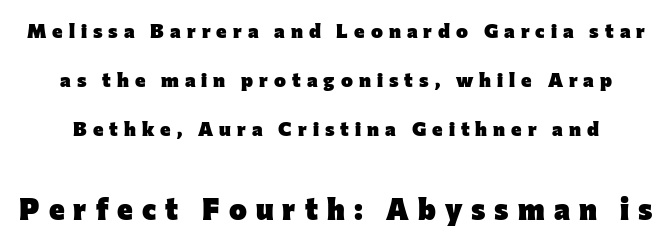
This sample uses an upright cut, with every glyph sitting square on the baseline. Compared with typical paragraphs, the rows here are farther apart. A student would notice the bottom passage is typeset larger than what precedes it. No feet cap the strokes, marking this as sans-serif type. This sample uses expanded letter spacing, leaving extra air between glyphs.
